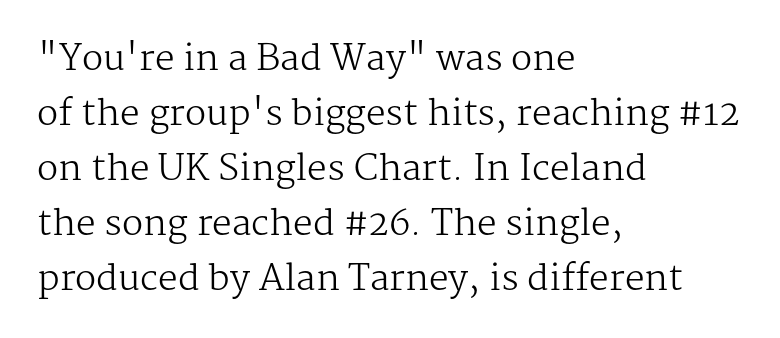
The words here are not underlined. You could not count columns in this text — the font is proportionally spaced. You could call the tracking neutral — neither tight nor loose. The typesetter chose a ragged-right arrangement here.
